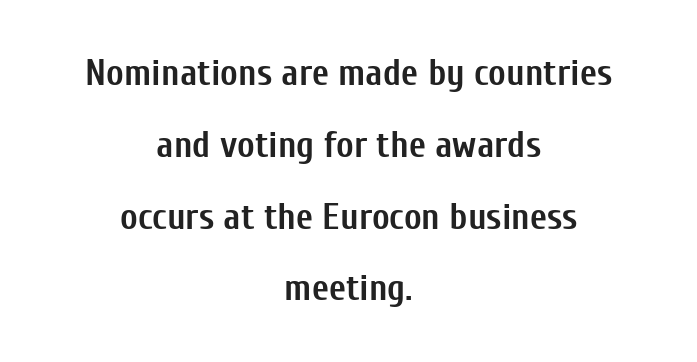
Q: Is the text bold? A: Yes.
Q: Is the text italic (slanted)? A: No, it is upright.
Q: Is the typeface a serif or a sans-serif typeface? A: Sans-serif.
Q: Is the text underlined? A: No.
Q: How is the paragraph aligned? A: Centered.
Q: Is the spacing between letters normal or unusually wide? A: Normal.
Q: Is the spacing between lines tight, normal or loose? A: Loose.
Q: Width (condensed, normal, or wide)? A: Condensed.
Q: Stroke contrast? A: Low.
Q: x-height? A: Medium.
Q: Monospaced? A: No.
